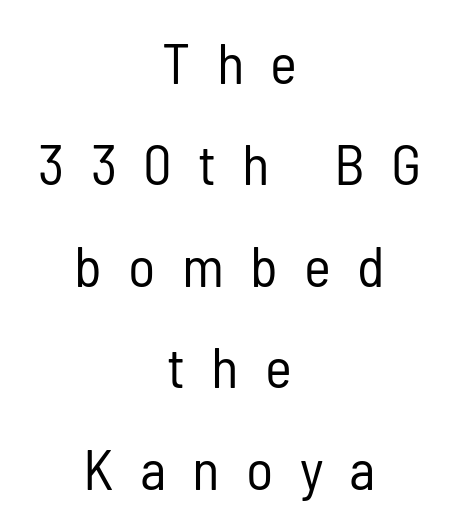
{"serif": "no", "italic": "no", "bold": "no", "weight": "regular", "width": "condensed", "stroke_contrast": "low", "x_height": "medium", "monospaced": "no", "underline": "no", "align": "center", "line_spacing_ratio": 1.78, "letter_spacing": "wide", "letter_spacing_em": 0.46, "glyph_px": 57}
